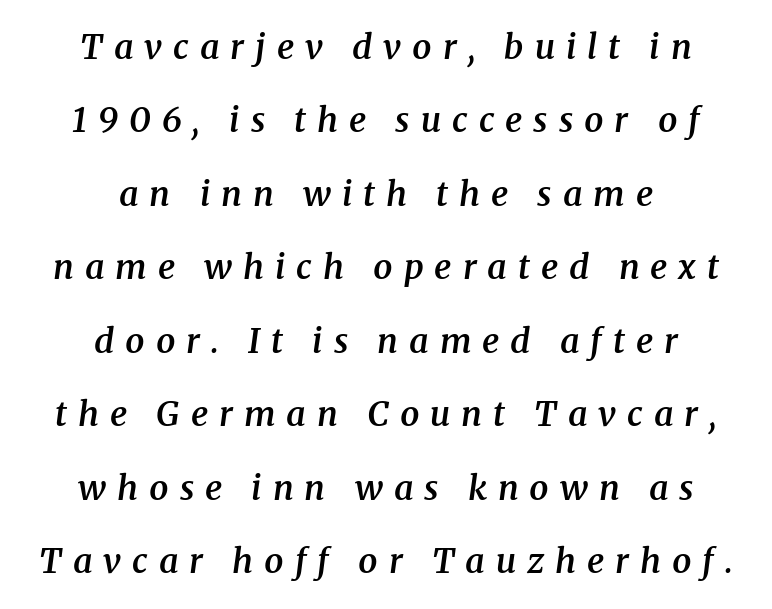
The image shows 34 px semibold serif type, italic (leaning right); set centered, loose line spacing (2.16x), unusually wide letter spacing (+0.32 em), not underlined; medium stroke contrast and a medium x-height.
